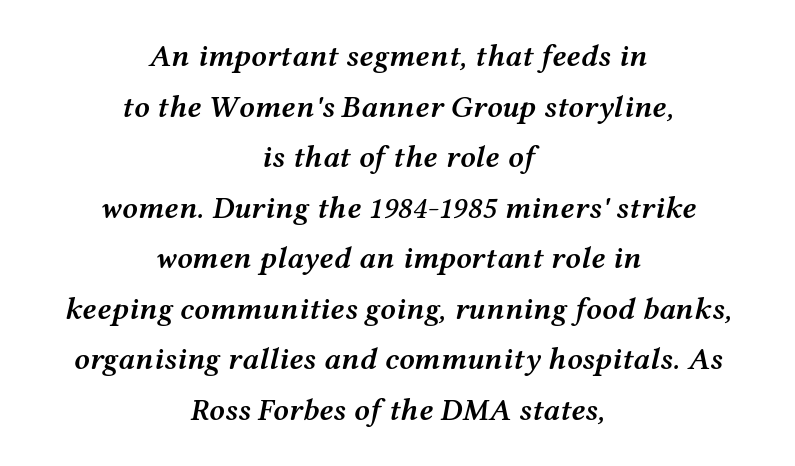
The image shows 31 px semibold, wide type, italic (leaning right); set centered, normal line spacing (1.63x), normal letter spacing, not underlined; medium stroke contrast and a medium x-height.
